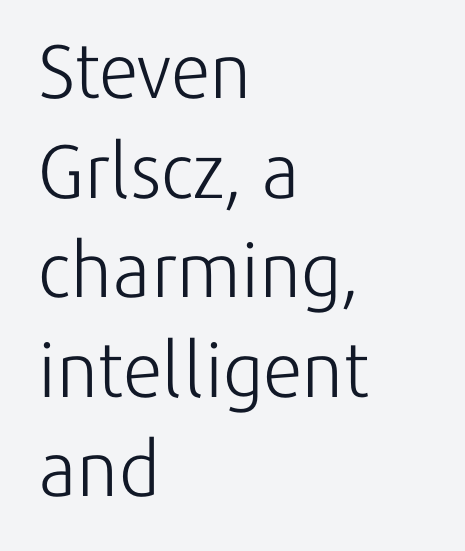
You could not count columns in this text — the font is proportionally spaced. Italic: no, the glyphs are upright roman. Leading matches the norm, producing a regular column. Examine the stroke ends and you'll find no serifs. This is not heavy type; no bold has been used.
